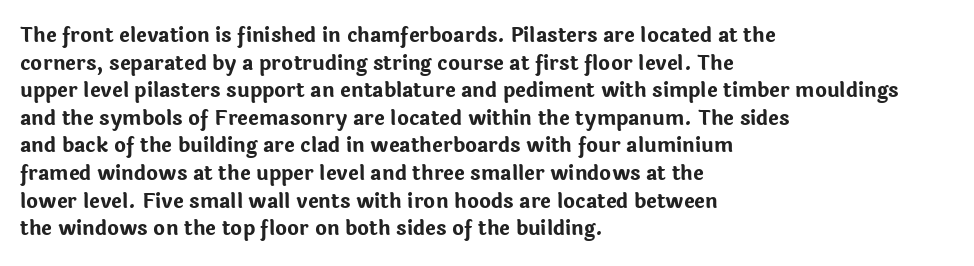
The image shows 20 px bold type, upright; set left-aligned, normal line spacing (1.38x), normal letter spacing, not underlined.
